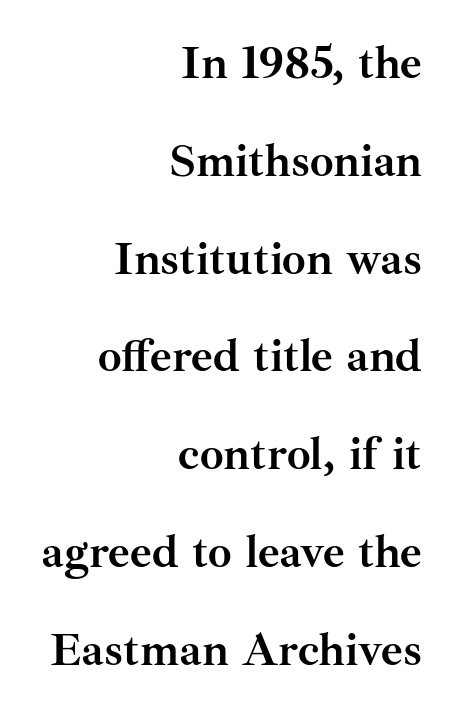
Q: Is the text bold? A: Yes.
Q: Is the text italic (slanted)? A: No, it is upright.
Q: Is the typeface a serif or a sans-serif typeface? A: Serif.
Q: Is the text underlined? A: No.
Q: How is the paragraph aligned? A: Right-aligned.
Q: Is the spacing between letters normal or unusually wide? A: Normal.
Q: Is the spacing between lines tight, normal or loose? A: Loose.
Q: Width (condensed, normal, or wide)? A: Normal.
Q: Stroke contrast? A: Medium.
Q: x-height? A: Small.
Q: Monospaced? A: No.
